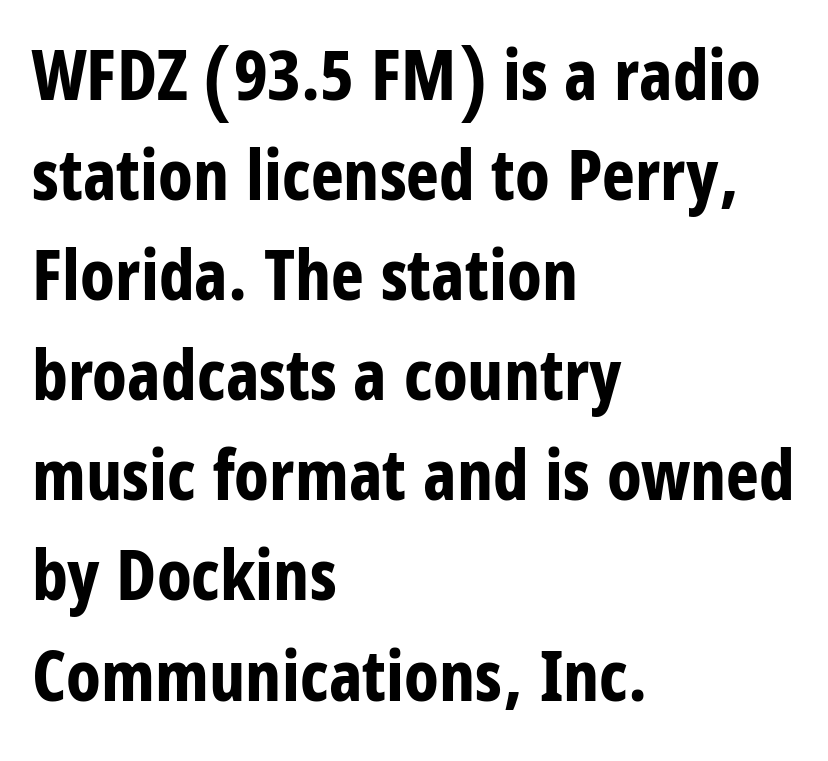
The image shows 70 px bold, condensed sans-serif type, upright; set left-aligned, normal line spacing (1.43x), normal letter spacing, not underlined; low stroke contrast and a large x-height.
